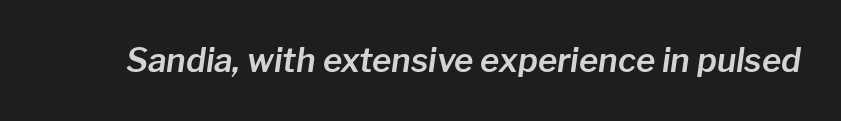
Q: Is the text italic (slanted)? A: Yes, it leans right by about 8 degrees.
Q: Is the text underlined? A: No.
Q: Is the spacing between letters normal or unusually wide? A: Normal.
Q: Width (condensed, normal, or wide)? A: Normal.
Q: Stroke contrast? A: Low.
Q: x-height? A: Medium.
Q: Monospaced? A: No.
